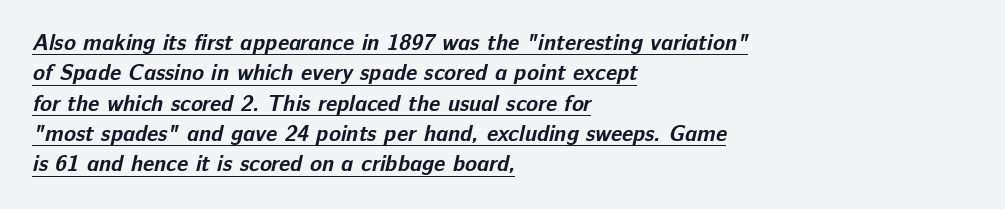
Q: Is the text bold? A: Yes.
Q: Is the text underlined? A: Yes.
Q: How is the paragraph aligned? A: Left-aligned.
Q: Is the spacing between letters normal or unusually wide? A: Normal.
Q: Is the spacing between lines tight, normal or loose? A: Normal.
